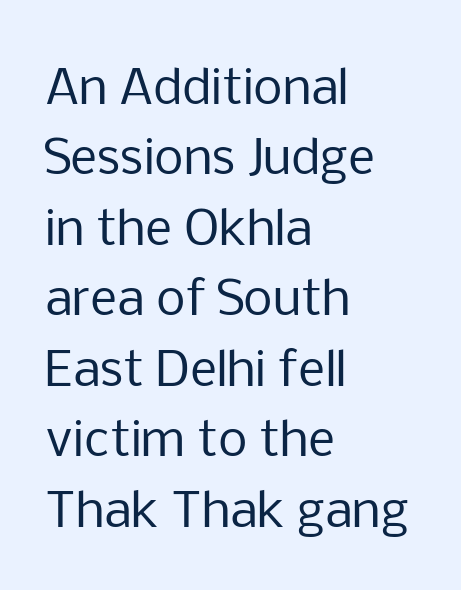
{"serif": "no", "italic": "no", "bold": "no", "weight": "regular", "width": "normal", "stroke_contrast": "low", "x_height": "medium", "monospaced": "no", "underline": "no", "align": "left", "line_spacing": "normal", "line_spacing_ratio": 1.5, "letter_spacing": "normal", "letter_spacing_em": 0.0, "glyph_px": 47}
